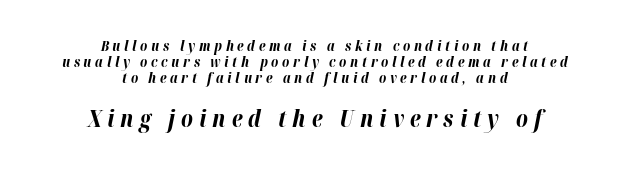
The specimen omits any rule beneath the text block's lines. The block sitting lower on the canvas is the one with enlarged characters. You could only call the tracking loose — the letters float apart. Regarding leading, the lines here are crowded together. Style check: oblique.
